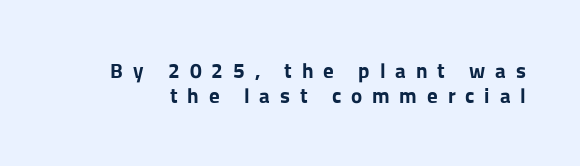
Pretty heavy lettering here — definitely bold. Descenders hang freely into open space. A roman cut, with each character standing at attention. There is plenty of visible air inserted between adjacent glyphs.
